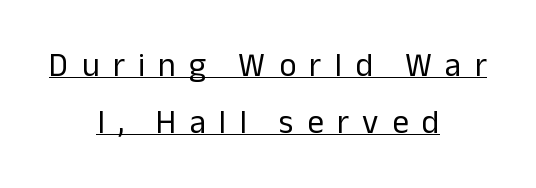
The image shows 33 px regular-weight sans-serif type, upright; set centered, line spacing 1.72x, unusually wide letter spacing (+0.4 em), underlined; low stroke contrast and a medium x-height.
